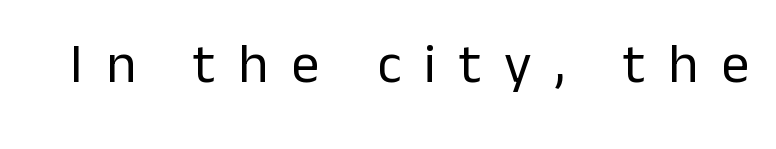
No letter is thick-stroked: the sample isn't bold. This is the regular roman posture of the typeface. The text was rendered using a sans face with plain stroke endings. Lines of text with bare space underneath. The type is letterspaced generously, with wide tracking.
